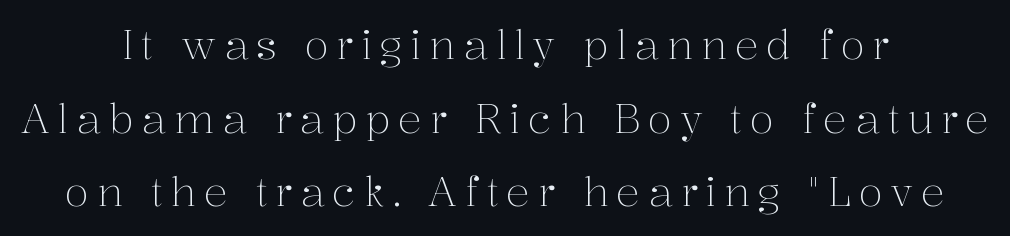
The image shows 40 px light serif type, upright; set centered, line spacing 1.84x, not underlined; medium stroke contrast and a medium x-height.
